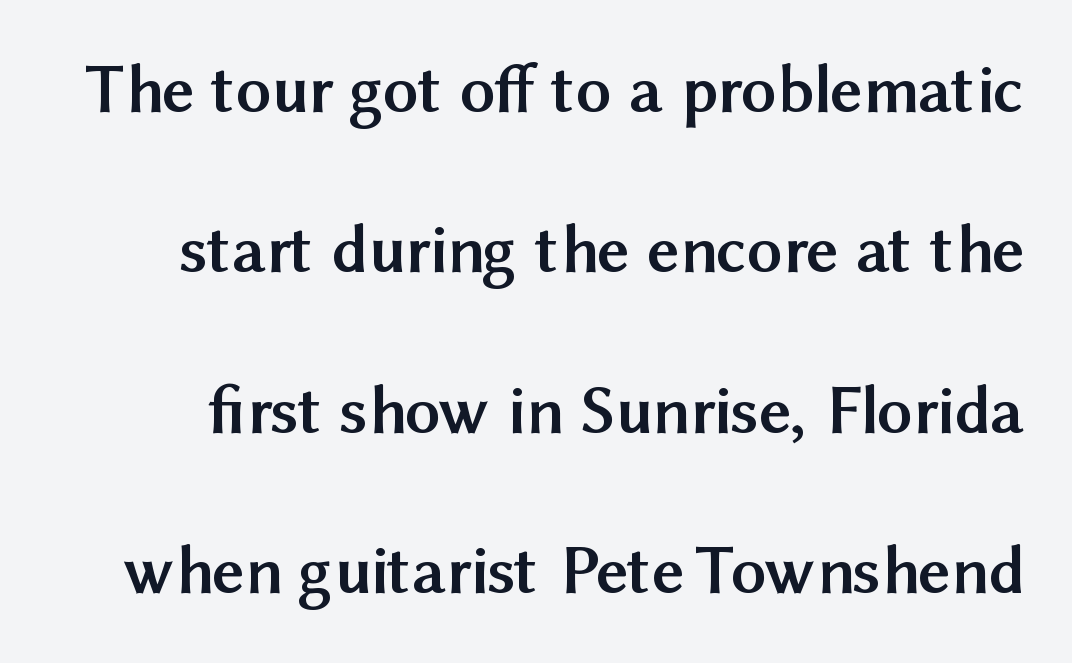
The image shows 70 px semibold sans-serif type, upright; set loose line spacing (2.29x), normal letter spacing, not underlined; medium stroke contrast and a medium x-height.
